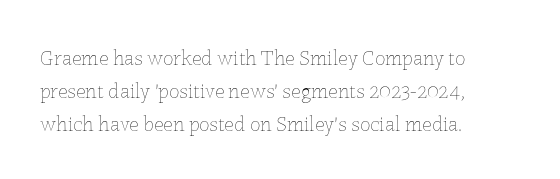
The image shows 21 px text type, upright; set left-aligned, normal line spacing (1.58x), normal letter spacing, not underlined.
